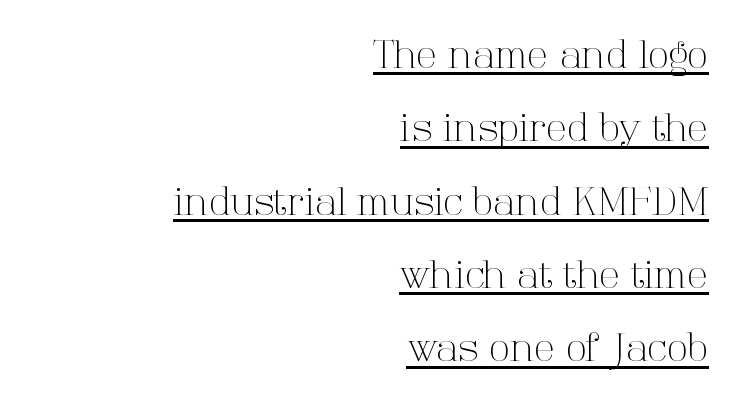
Q: Is the text bold? A: No.
Q: Is the text italic (slanted)? A: No, it is upright.
Q: Is the typeface a serif or a sans-serif typeface? A: Serif.
Q: Is the text underlined? A: Yes.
Q: How is the paragraph aligned? A: Right-aligned.
Q: Is the spacing between letters normal or unusually wide? A: Normal.
Q: Is the spacing between lines tight, normal or loose? A: Loose.
Q: Width (condensed, normal, or wide)? A: Normal.
Q: Stroke contrast? A: High.
Q: x-height? A: Medium.
Q: Monospaced? A: No.
